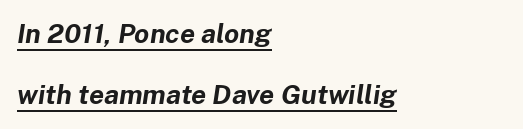
The image shows 27 px bold type, italic (leaning right); set left-aligned, loose line spacing (2.26x), normal letter spacing, underlined.
